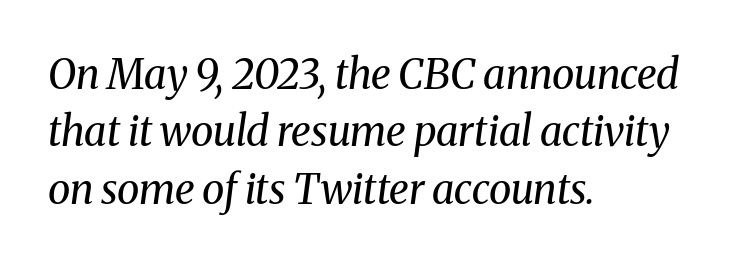
Compared with ordinary roman type, these characters are visibly tilted. One glance says typical: line gaps are just what's usual. Looks like regular typesetting: each glyph gets only the width it needs. Bare-footed words on every line. The rag falls on the right side of this text block. The letterforms sit at book weight or below.
